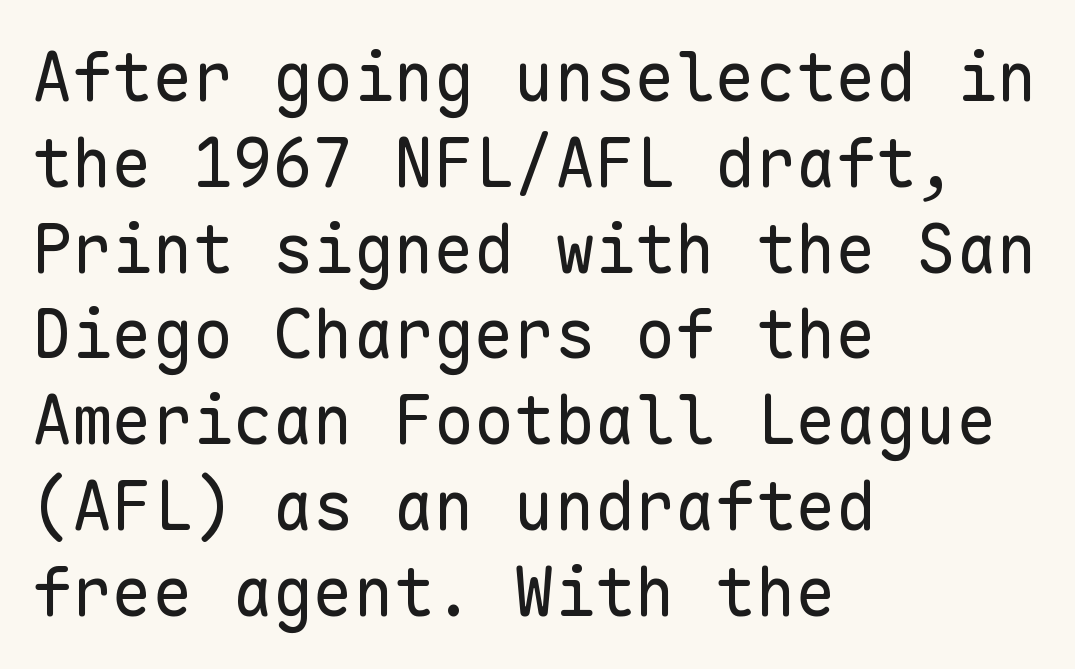
{"serif": "no", "italic": "no", "bold": "no", "weight": "regular", "width": "normal", "stroke_contrast": "low", "x_height": "medium", "monospaced": "yes", "underline": "no", "align": "left", "line_spacing": "normal", "line_spacing_ratio": 1.28, "letter_spacing": "normal", "letter_spacing_em": 0.0, "glyph_px": 67}
